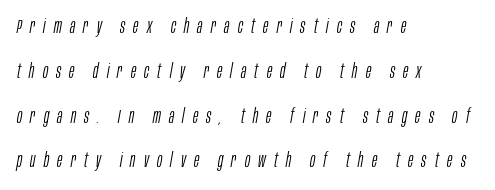
Q: Is the text bold? A: No.
Q: Is the text italic (slanted)? A: Yes, it leans right by about 10 degrees.
Q: Is the text underlined? A: No.
Q: How is the paragraph aligned? A: Left-aligned.
Q: Is the spacing between letters normal or unusually wide? A: Unusually wide.
Q: Is the spacing between lines tight, normal or loose? A: Loose.
